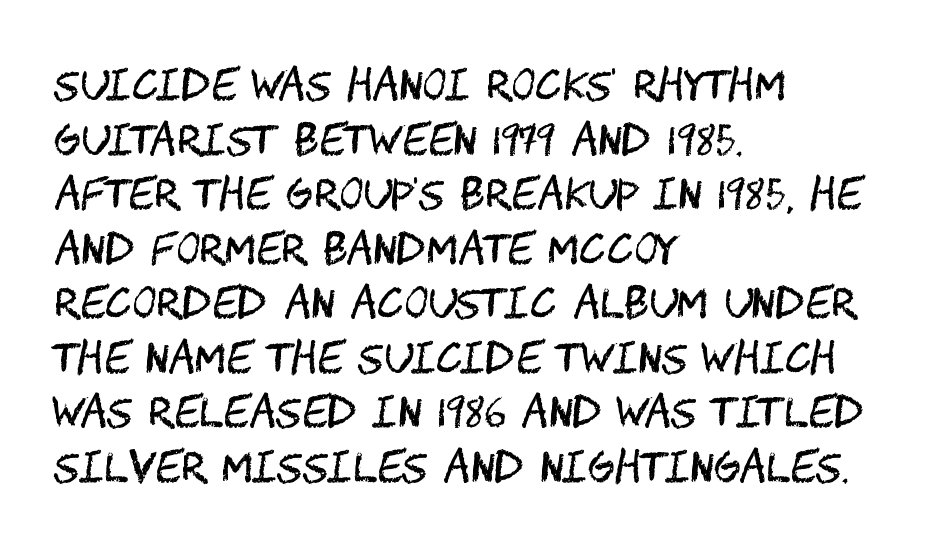
{"serif": "no", "italic": "no", "bold": "no", "weight": "regular", "width": "condensed", "stroke_contrast": "medium", "x_height": "large", "underline": "no", "align": "left", "line_spacing": "normal", "line_spacing_ratio": 1.33, "letter_spacing": "normal", "letter_spacing_em": 0.0, "glyph_px": 41}
